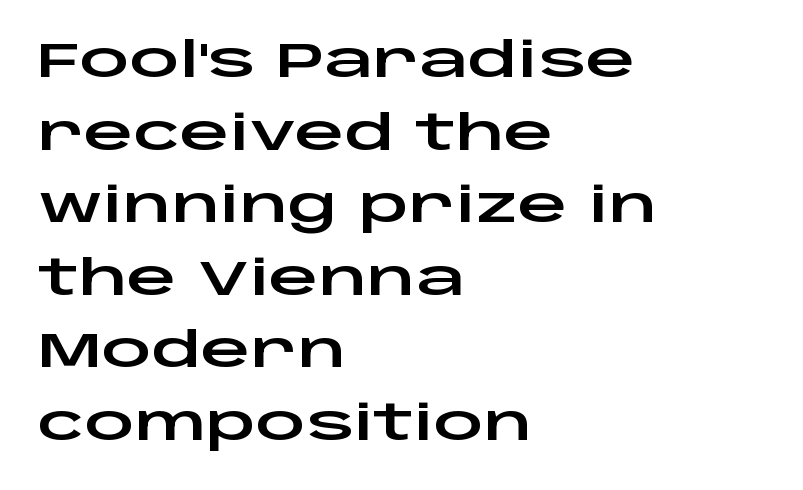
The image shows 49 px wide sans-serif type, upright; set left-aligned, normal line spacing (1.48x), normal letter spacing, not underlined; low stroke contrast and a large x-height.
